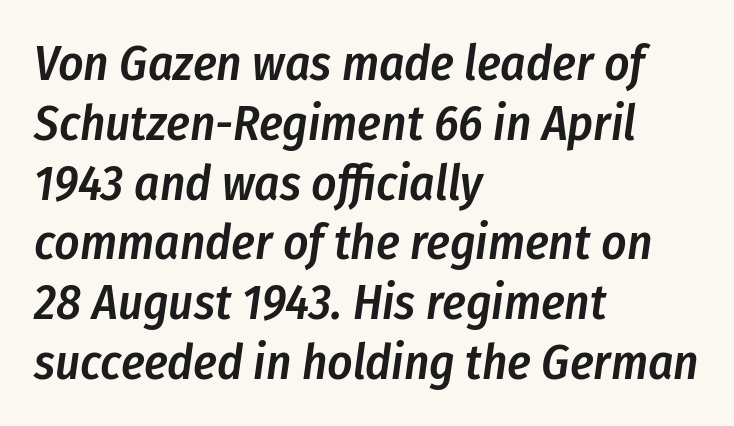
{"italic": "yes", "lean": "right", "slant_degrees": 8, "bold": "semi", "weight": "semibold", "width": "condensed", "stroke_contrast": "low", "x_height": "medium", "monospaced": "no", "underline": "no", "align": "left", "line_spacing_ratio": 1.22, "letter_spacing": "normal", "letter_spacing_em": 0.0, "glyph_px": 49}
